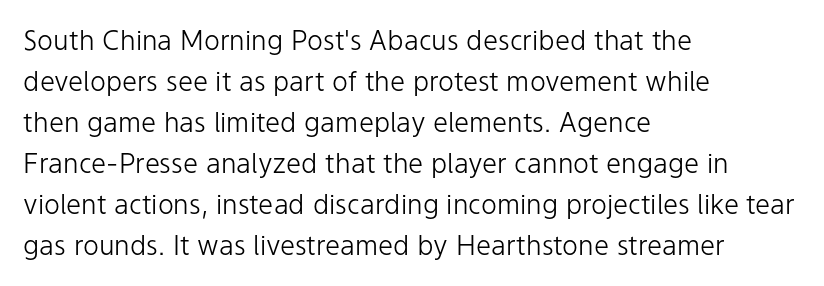
On a weight scale, this lands at 450 or below. The passage shown has conventional tracking throughout. A normal amount of white space separates one row of letters from the next. The rag falls on the right side of this text block.
